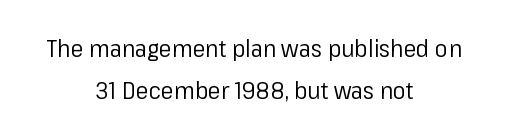
Q: Is the text bold? A: No.
Q: Is the text italic (slanted)? A: No, it is upright.
Q: Is the text underlined? A: No.
Q: How is the paragraph aligned? A: Centered.
Q: Is the spacing between letters normal or unusually wide? A: Normal.
